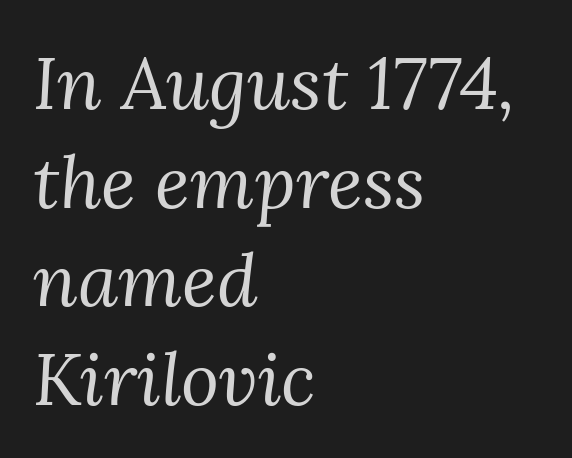
Letters rest on an invisible, unmarked baseline. One-word summary of the alignment: left. The rendering applies a slant to the glyphs. Letter spacing: default. Weight: not bold — regular or lighter.
